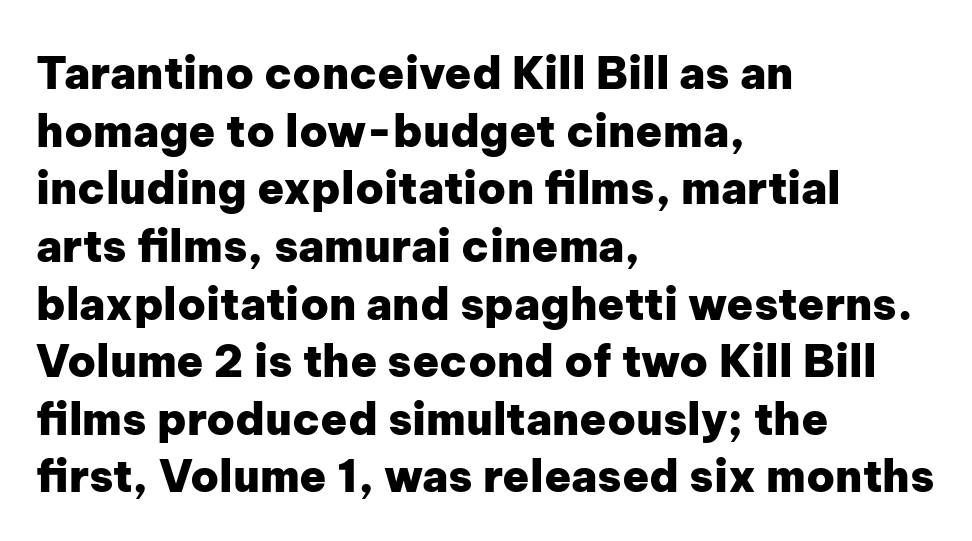
Q: Is the text bold? A: Yes.
Q: Is the text italic (slanted)? A: No, it is upright.
Q: Is the typeface a serif or a sans-serif typeface? A: Sans-serif.
Q: Is the text underlined? A: No.
Q: How is the paragraph aligned? A: Left-aligned.
Q: Is the spacing between letters normal or unusually wide? A: Normal.
Q: Is the spacing between lines tight, normal or loose? A: Normal.
Q: Width (condensed, normal, or wide)? A: Normal.
Q: Stroke contrast? A: Low.
Q: x-height? A: Medium.
Q: Monospaced? A: No.
